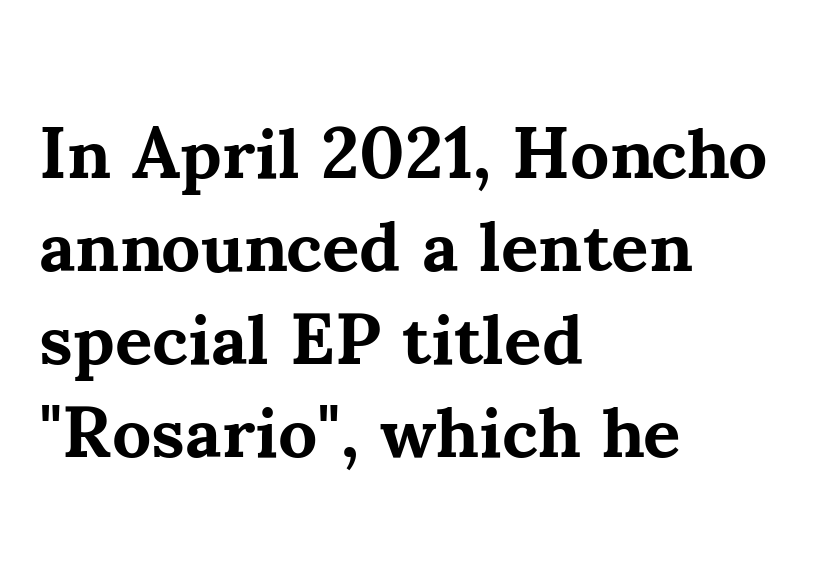
{"serif": "yes", "italic": "no", "bold": "yes", "weight": "bold", "width": "normal", "stroke_contrast": "medium", "x_height": "small", "monospaced": "no", "underline": "no", "align": "left", "line_spacing": "normal", "line_spacing_ratio": 1.29, "letter_spacing": "normal", "letter_spacing_em": 0.0, "glyph_px": 72}
